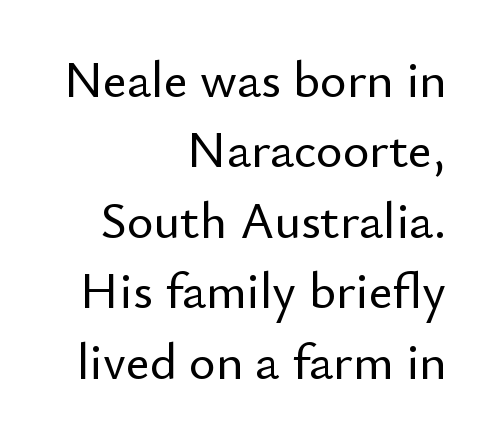
Characters follow at the spacing the type designer built in. The type family on display is of the sans-serif kind. The lines in this sample share a right terminus and differ only in where they begin. The face used here is proportionally spaced, like ordinary book or web type. A typesetter would call this leading conventional body-copy spacing. Italic: no, the glyphs are upright roman.
